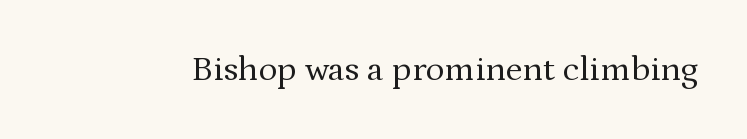
Q: Is the text bold? A: No.
Q: Is the text italic (slanted)? A: No, it is upright.
Q: Is the typeface a serif or a sans-serif typeface? A: Serif.
Q: Is the text underlined? A: No.
Q: Is the spacing between letters normal or unusually wide? A: Normal.
Q: Width (condensed, normal, or wide)? A: Normal.
Q: Stroke contrast? A: Medium.
Q: x-height? A: Medium.
Q: Monospaced? A: No.
